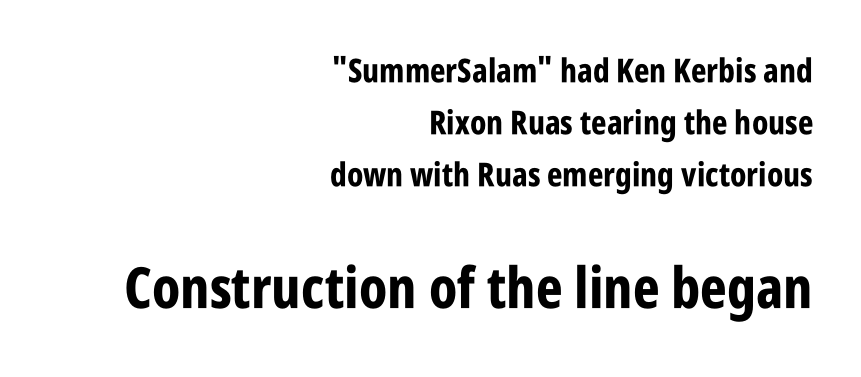
Nothing unusual about the tracking: characters are spaced as the font intends. Short and long lines alike share a common ending point at right. Regular leading. The passage shown begins with its smaller block and ends with its larger one. Every letter is thick-stroked: bold, no question. I'd call this a sans setting — the letters go barefoot.
